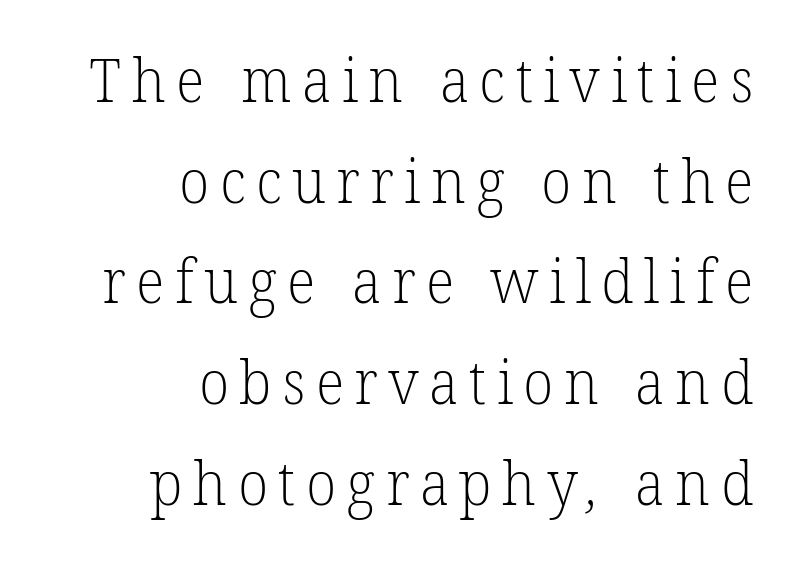
Q: Is the text bold? A: No.
Q: Is the typeface a serif or a sans-serif typeface? A: Serif.
Q: Is the text underlined? A: No.
Q: How is the paragraph aligned? A: Right-aligned.
Q: Is the spacing between lines tight, normal or loose? A: Normal.
Q: Width (condensed, normal, or wide)? A: Normal.
Q: Stroke contrast? A: Low.
Q: x-height? A: Medium.
Q: Monospaced? A: No.
